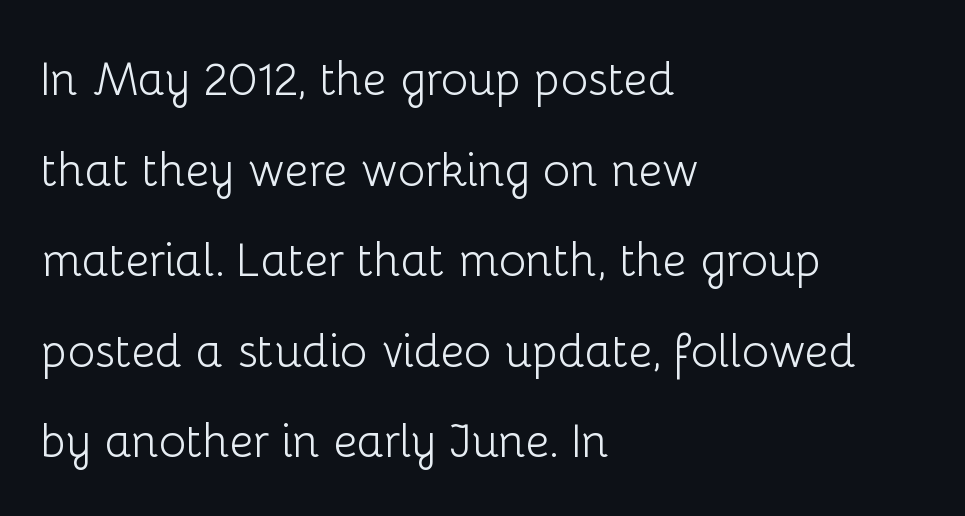
Posture: vertical. On a weight scale, this lands at 450 or below. Casual observation: everything's shoved over to the left. Students, note that the glyphs here touch the page at normal intervals. Grotesque or geometric, the face here clearly has no serifs.
